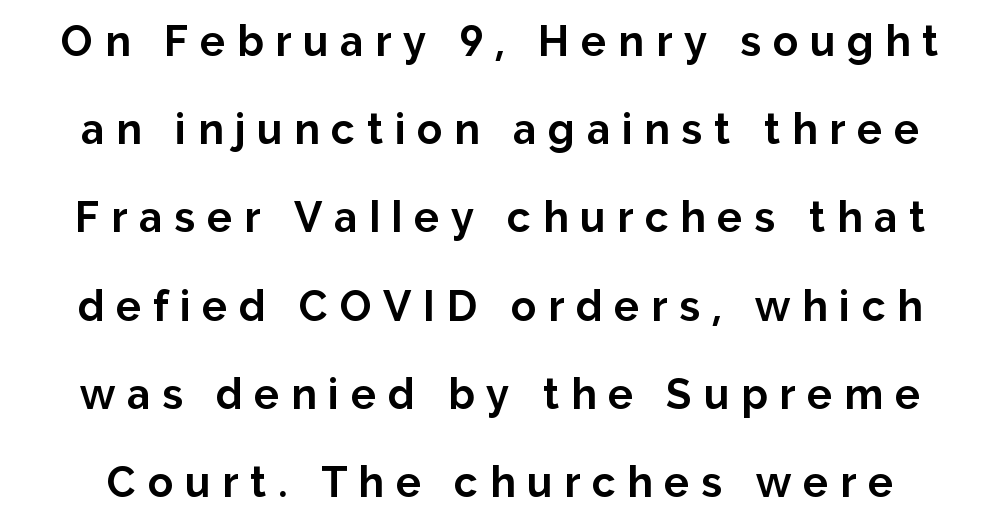
{"serif": "no", "italic": "no", "bold": "yes", "weight": "bold", "width": "normal", "stroke_contrast": "low", "x_height": "medium", "monospaced": "no", "underline": "no", "line_spacing": "loose", "line_spacing_ratio": 2.1, "letter_spacing": "wide", "letter_spacing_em": 0.28, "glyph_px": 42}
